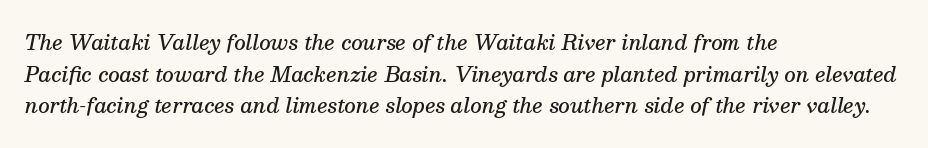
Q: Is the text bold? A: Semi-bold.
Q: Is the text italic (slanted)? A: Yes, it leans right by about 13 degrees.
Q: Is the text underlined? A: No.
Q: How is the paragraph aligned? A: Left-aligned.
Q: Is the spacing between letters normal or unusually wide? A: Normal.
Q: Is the spacing between lines tight, normal or loose? A: Normal.
